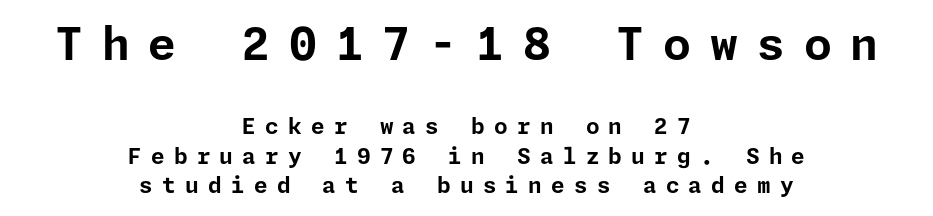
Observe the absence of serifs on each vertical stroke in this sample. It's the straight-up-and-down kind of type. Compared with typical body copy, the letter spacing here is much looser. The initial chunk of copy outweighs the following chunk in type size. Descenders hang freely into open space. The block of text has a typical density, with ordinary space between rows.
